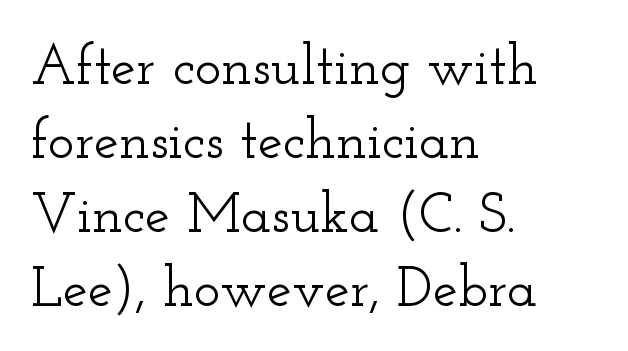
The image shows 56 px wide serif type, upright; set left-aligned, normal line spacing (1.32x), normal letter spacing, not underlined; low stroke contrast and a small x-height.
